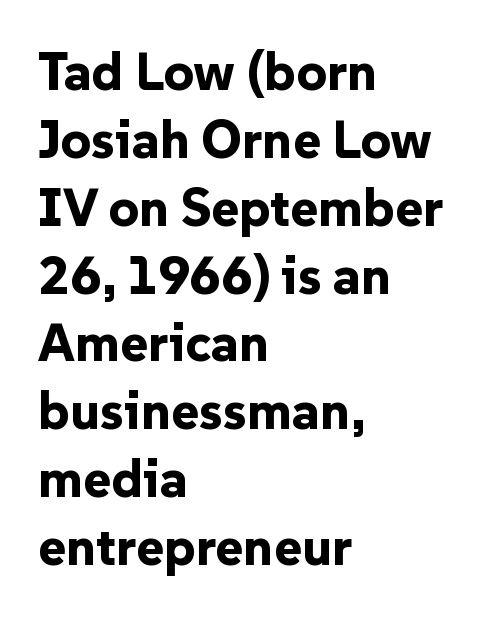
Q: Is the text bold? A: Yes.
Q: Is the text italic (slanted)? A: No, it is upright.
Q: Is the typeface a serif or a sans-serif typeface? A: Sans-serif.
Q: Is the text underlined? A: No.
Q: How is the paragraph aligned? A: Left-aligned.
Q: Is the spacing between letters normal or unusually wide? A: Normal.
Q: Is the spacing between lines tight, normal or loose? A: Normal.
Q: Width (condensed, normal, or wide)? A: Normal.
Q: Stroke contrast? A: Low.
Q: x-height? A: Medium.
Q: Monospaced? A: No.
